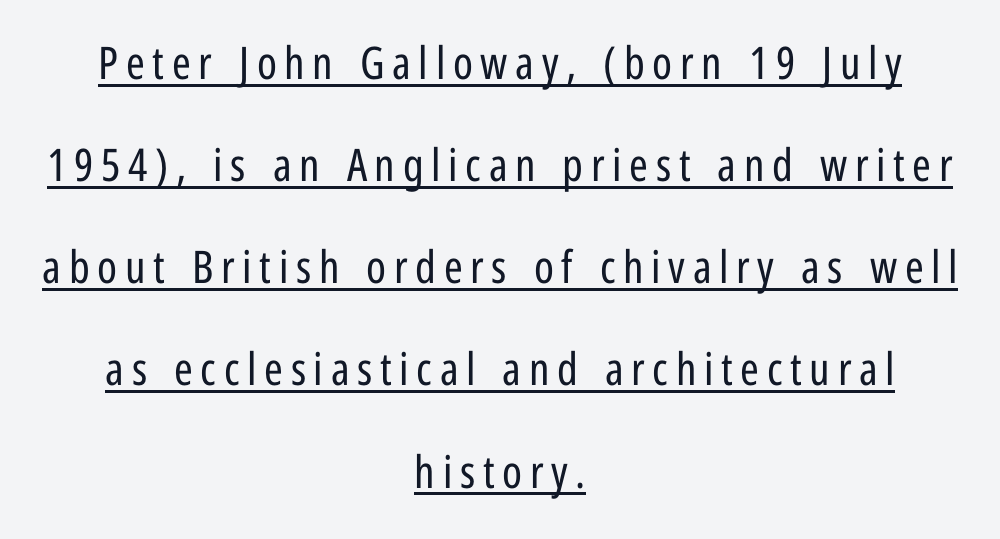
Varying glyph widths throughout — classic text-font behaviour. Leftover space on each line is divided equally before and after the words. A continuous stroke trails under the words, as in a hyperlink. Leading is clearly above the norm, producing a sparse column. The characters are drawn with everyday or finer stroke widths. Check where the strokes stop: nothing finishes them off — pure sans.
